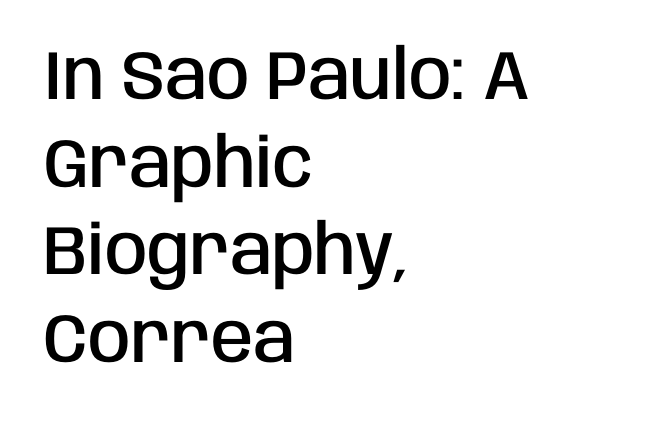
Q: Is the text bold? A: Semi-bold.
Q: Is the text italic (slanted)? A: No, it is upright.
Q: Is the typeface a serif or a sans-serif typeface? A: Sans-serif.
Q: Is the text underlined? A: No.
Q: How is the paragraph aligned? A: Left-aligned.
Q: Is the spacing between letters normal or unusually wide? A: Normal.
Q: Is the spacing between lines tight, normal or loose? A: Normal.
Q: Width (condensed, normal, or wide)? A: Condensed.
Q: Stroke contrast? A: Low.
Q: x-height? A: Large.
Q: Monospaced? A: No.
